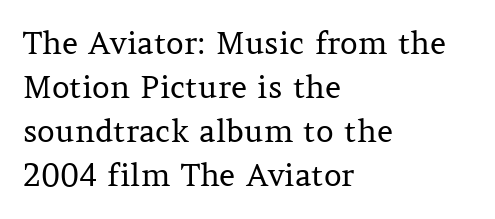
These lines are rendered in a variable-pitch font. Type without underlining. Left-aligned paragraph, ragged on the right. The space between consecutive lines is moderate. These glyphs show unthickened strokes, regular width or finer. Here the glyphs are tracked normally, forming tight word shapes.
